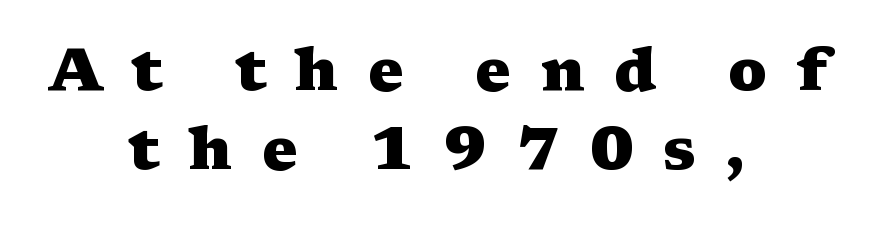
A typesetter would call this proportional, since set widths differ per character. Reading down the column, the eye jumps a familiar distance to each next line. A roman cut, with each character standing at attention. Heavy, bold letterforms. Reading down the block, each line starts at a different indent, mirrored at its end. Compared with typical body copy, the letter spacing here is much looser.
